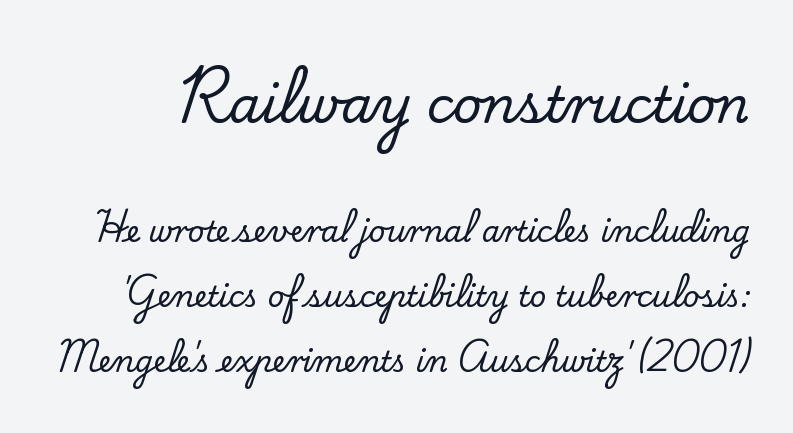
The image shows 50 px serif type; set loose line spacing (2.24x), normal letter spacing, not underlined; the first (top) block is 1.72x larger; low stroke contrast and a small x-height.
